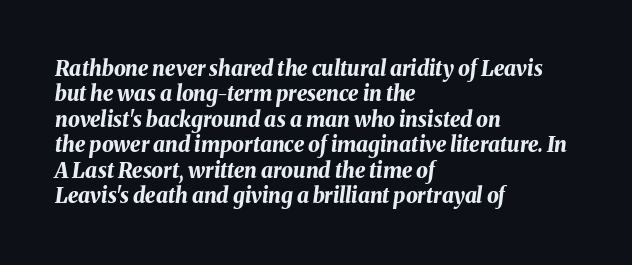
The image shows 21 px bold type, italic (leaning right); set left-aligned, line spacing 1.21x, normal letter spacing, not underlined.
